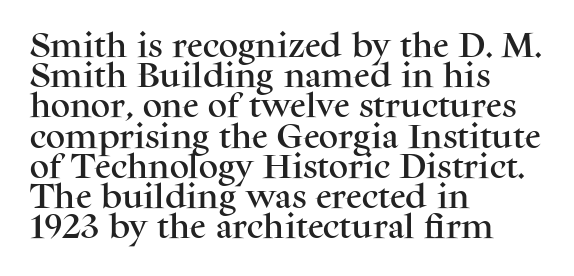
Q: Is the text italic (slanted)? A: No, it is upright.
Q: Is the text underlined? A: No.
Q: How is the paragraph aligned? A: Left-aligned.
Q: Is the spacing between letters normal or unusually wide? A: Normal.
Q: Is the spacing between lines tight, normal or loose? A: Tight.
